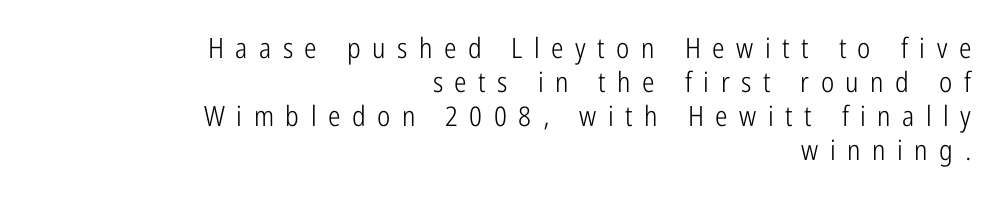
The image shows 28 px light, condensed sans-serif type, upright; set right-aligned, line spacing 1.21x, unusually wide letter spacing (+0.41 em), not underlined; low stroke contrast and a medium x-height.
